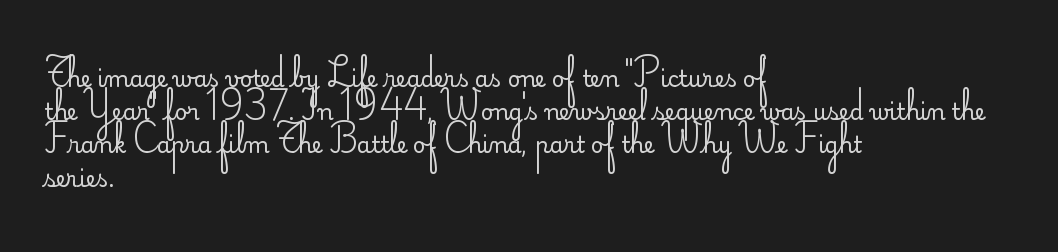
{"italic": "no", "bold": "no", "underline": "no", "align": "left", "line_spacing": "normal", "line_spacing_ratio": 1.51, "letter_spacing": "normal", "letter_spacing_em": 0.0, "glyph_px": 22}
